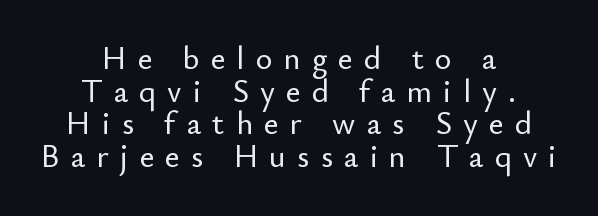
Q: Is the text italic (slanted)? A: No, it is upright.
Q: Is the typeface a serif or a sans-serif typeface? A: Sans-serif.
Q: Is the text underlined? A: No.
Q: How is the paragraph aligned? A: Centered.
Q: Is the spacing between letters normal or unusually wide? A: Unusually wide.
Q: Is the spacing between lines tight, normal or loose? A: Tight.
Q: Width (condensed, normal, or wide)? A: Normal.
Q: Stroke contrast? A: Low.
Q: x-height? A: Small.
Q: Monospaced? A: No.
